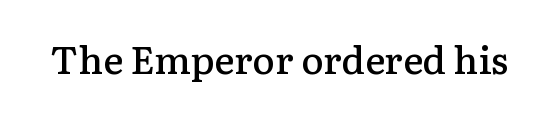
{"serif": "yes", "italic": "no", "bold": "semi", "weight": "semibold", "width": "normal", "stroke_contrast": "low", "x_height": "medium", "monospaced": "no", "underline": "no", "letter_spacing": "normal", "letter_spacing_em": 0.0, "glyph_px": 38}
